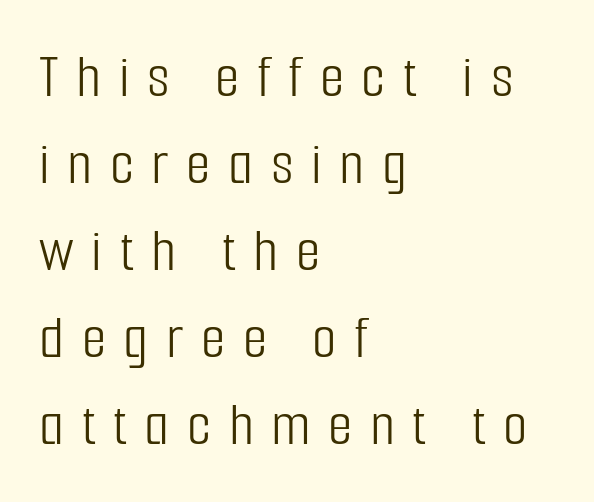
Q: Is the text bold? A: No.
Q: Is the text italic (slanted)? A: No, it is upright.
Q: Is the typeface a serif or a sans-serif typeface? A: Sans-serif.
Q: Is the text underlined? A: No.
Q: How is the paragraph aligned? A: Left-aligned.
Q: Is the spacing between letters normal or unusually wide? A: Unusually wide.
Q: Is the spacing between lines tight, normal or loose? A: Normal.
Q: Width (condensed, normal, or wide)? A: Condensed.
Q: Stroke contrast? A: Low.
Q: x-height? A: Medium.
Q: Monospaced? A: No.
